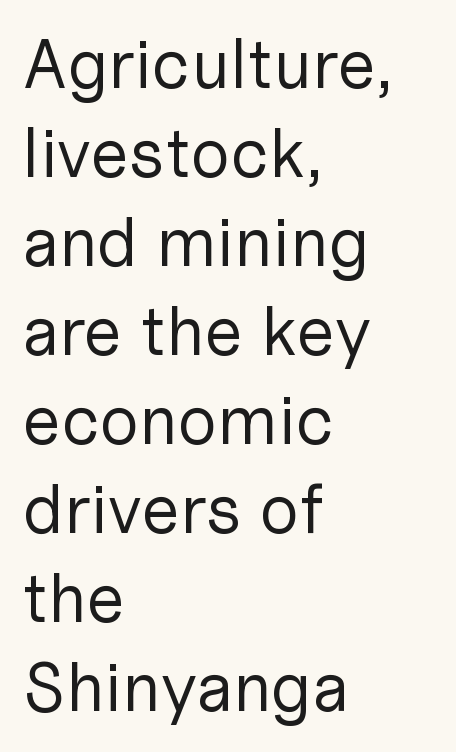
Does the type have serifs? No, each stem ends abruptly. This rendering uses left alignment, leaving the right contour irregular. Stems and bowls with no extra thickness — not bold. A bare baseline throughout the passage. The tracking reads as untouched default to a designer's eye.
